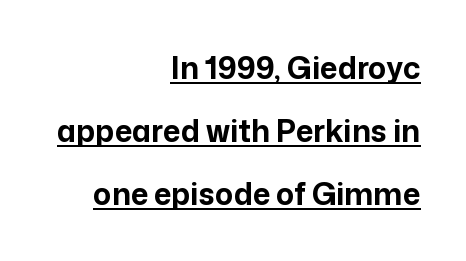
Look at the stroke-to-counter ratio: heavy, a bold. Widely set lines give the paragraph a tall, airy silhouette. The setting favours the right margin, as signatures and pull-quotes sometimes do. The type family on display is of the sans-serif kind. Standard letterfit; no display-style spreading of the glyphs. Posture: upright roman.
